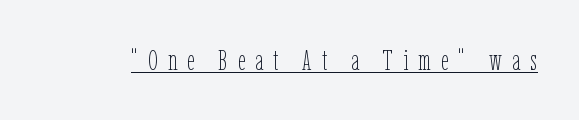
{"italic": "no", "bold": "no", "weight": "thin", "width": "condensed", "stroke_contrast": "low", "x_height": "medium", "monospaced": "no", "underline": "yes", "letter_spacing": "wide", "letter_spacing_em": 0.35, "glyph_px": 29}
